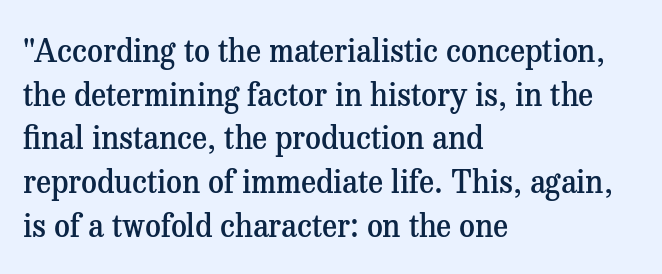
The letters stand upright; this is a roman face. Visually the block forms a straight wall on the left and a jagged coastline on the right. Is this a sans? No — the strokes have serifs. The leading is moderate, giving the passage an even texture. Standard letterfit; no display-style spreading of the glyphs. The characters look somewhat weighty, a semibold short of true bold.
